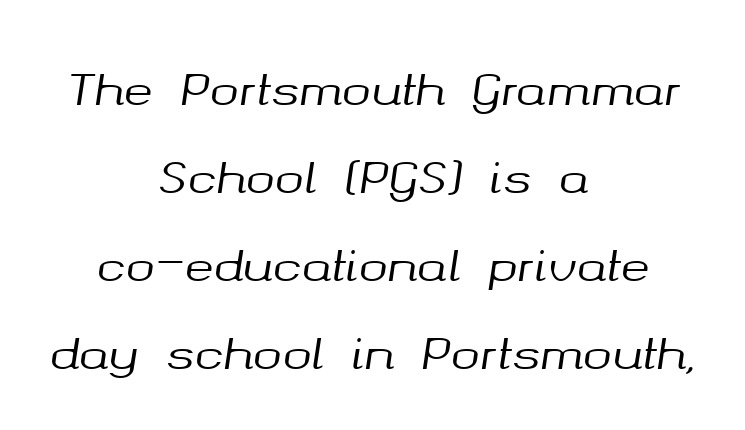
The image shows 44 px text type, italic (leaning right); set centered, loose line spacing (2.0x), normal letter spacing, not underlined; medium stroke contrast and a medium x-height.
